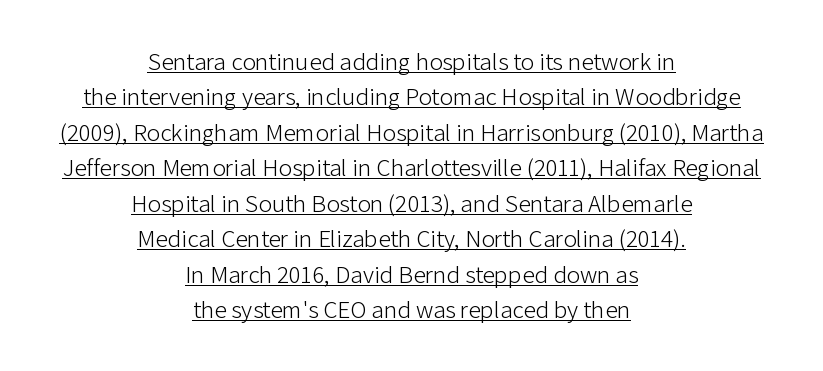
The cut favours lightness, reaching ordinary text weight at its darkest. Vertical spacing — default. These lines stack symmetrically, like a column narrowing and widening about its center. Glance below the letters and you will spot a drawn line.
